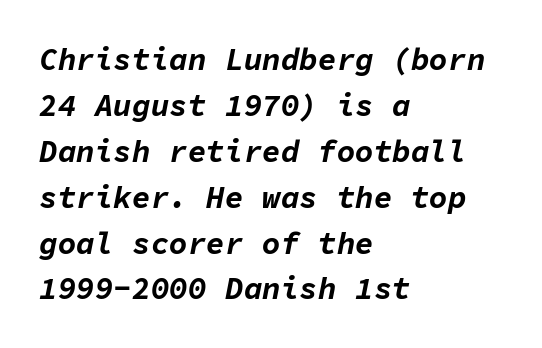
Q: Is the text bold? A: Yes.
Q: Is the text italic (slanted)? A: Yes, it leans right by about 11 degrees.
Q: Is the text underlined? A: No.
Q: How is the paragraph aligned? A: Left-aligned.
Q: Is the spacing between letters normal or unusually wide? A: Normal.
Q: Is the spacing between lines tight, normal or loose? A: Normal.
Q: Width (condensed, normal, or wide)? A: Normal.
Q: Stroke contrast? A: Low.
Q: x-height? A: Medium.
Q: Monospaced? A: Yes.
